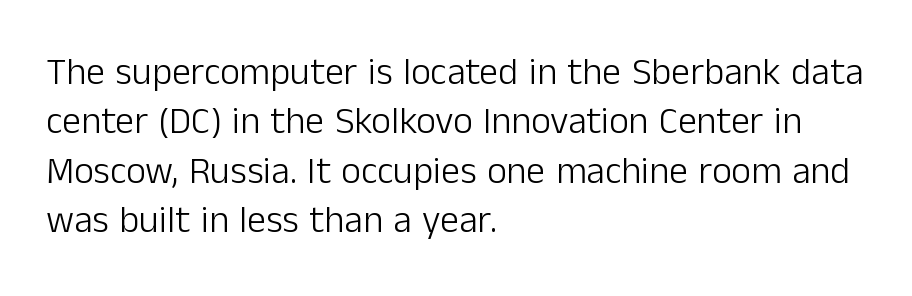
The vertical gap from one line to the next is medium. This reads as an unemphasized weight, regular at the heaviest. Is this a fixed-width face? No — the glyphs have proportional, varying widths. These lines keep a tight, regular rhythm from letter to letter. Does the type have serifs? No, each stem ends abruptly.
